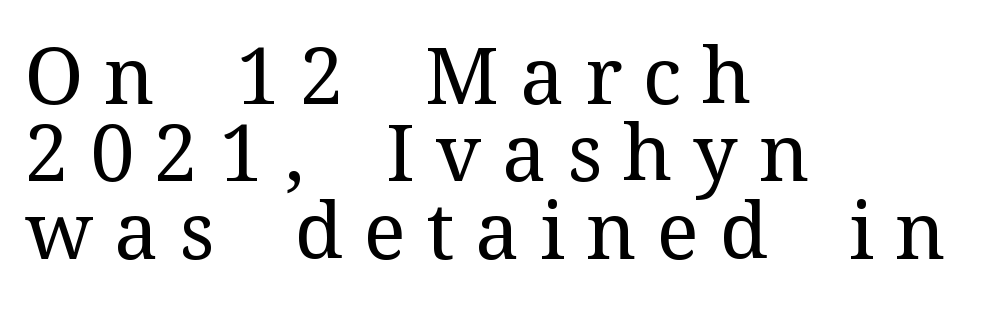
Q: Is the text bold? A: No.
Q: Is the text italic (slanted)? A: No, it is upright.
Q: Is the typeface a serif or a sans-serif typeface? A: Serif.
Q: Is the text underlined? A: No.
Q: How is the paragraph aligned? A: Left-aligned.
Q: Is the spacing between letters normal or unusually wide? A: Unusually wide.
Q: Is the spacing between lines tight, normal or loose? A: Tight.
Q: Width (condensed, normal, or wide)? A: Normal.
Q: Stroke contrast? A: Medium.
Q: x-height? A: Medium.
Q: Monospaced? A: No.
